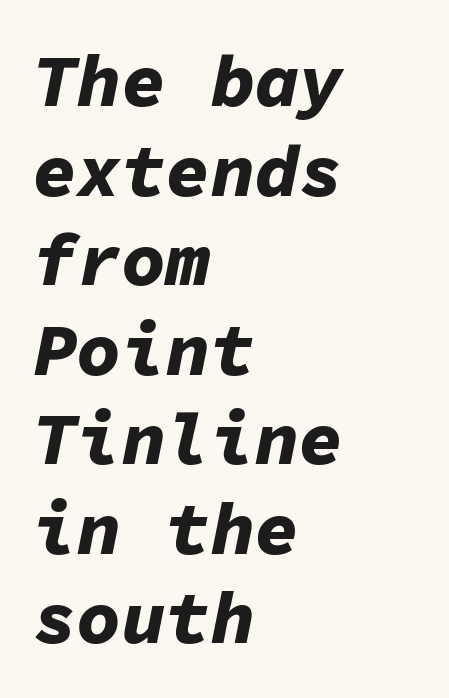
The image shows 74 px bold type, italic (leaning right), monospaced; set left-aligned, line spacing 1.21x, normal letter spacing, not underlined; low stroke contrast and a medium x-height.
